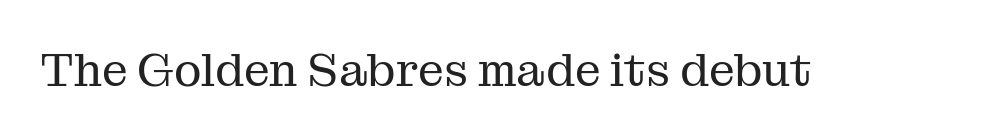
Q: Is the text bold? A: No.
Q: Is the text italic (slanted)? A: No, it is upright.
Q: Is the typeface a serif or a sans-serif typeface? A: Serif.
Q: Is the text underlined? A: No.
Q: Is the spacing between letters normal or unusually wide? A: Normal.
Q: Width (condensed, normal, or wide)? A: Normal.
Q: Stroke contrast? A: Medium.
Q: x-height? A: Medium.
Q: Monospaced? A: No.
